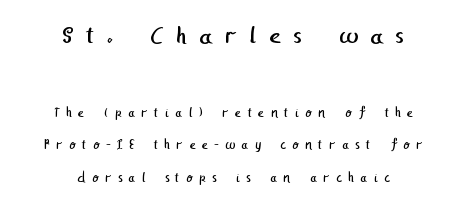
These lines stack symmetrically, like a column narrowing and widening about its center. Display-style spreading of the glyphs; the letterfit is very open. Here the first block reads like a headline and the second like body copy. Words float on clear page, feet unadorned. Weight class: somewhere from thin through regular.
